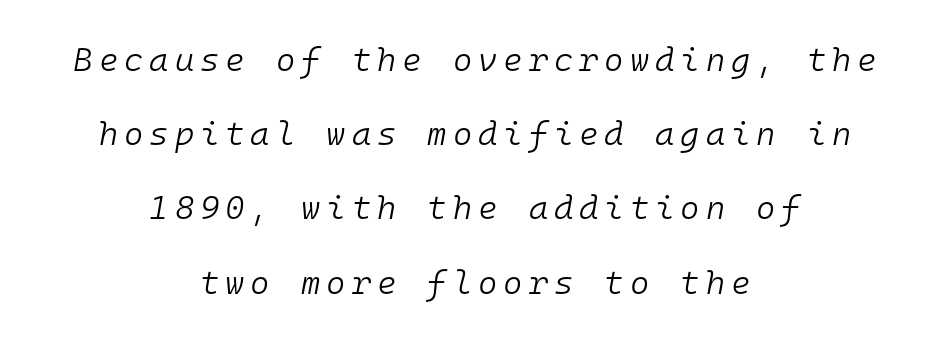
The image shows 33 px light type, italic (leaning right), monospaced; set centered, loose line spacing (2.25x), not underlined; low stroke contrast and a medium x-height.
